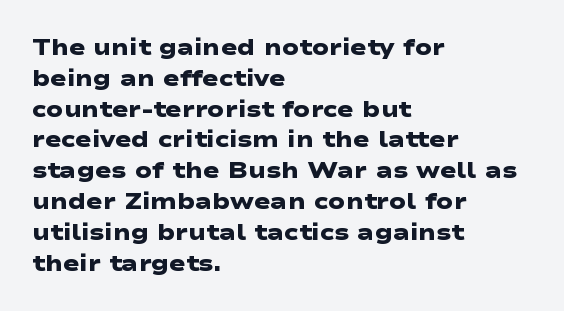
The image shows 22 px bold type; set left-aligned, normal line spacing (1.4x), normal letter spacing, not underlined.
